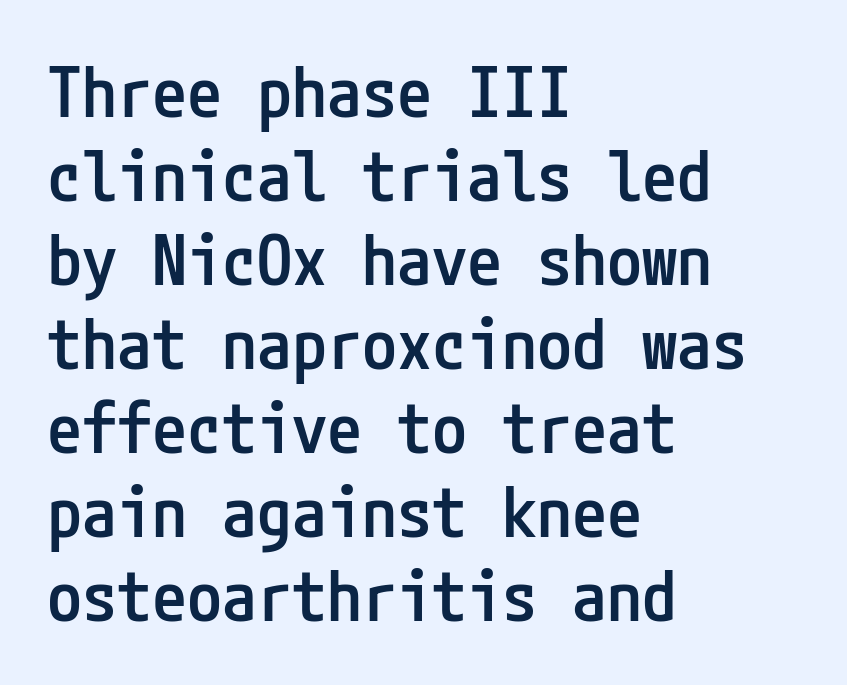
Q: Is the text bold? A: Semi-bold.
Q: Is the text italic (slanted)? A: No, it is upright.
Q: Is the typeface a serif or a sans-serif typeface? A: Sans-serif.
Q: Is the text underlined? A: No.
Q: How is the paragraph aligned? A: Left-aligned.
Q: Is the spacing between letters normal or unusually wide? A: Normal.
Q: Width (condensed, normal, or wide)? A: Condensed.
Q: Stroke contrast? A: Low.
Q: x-height? A: Medium.
